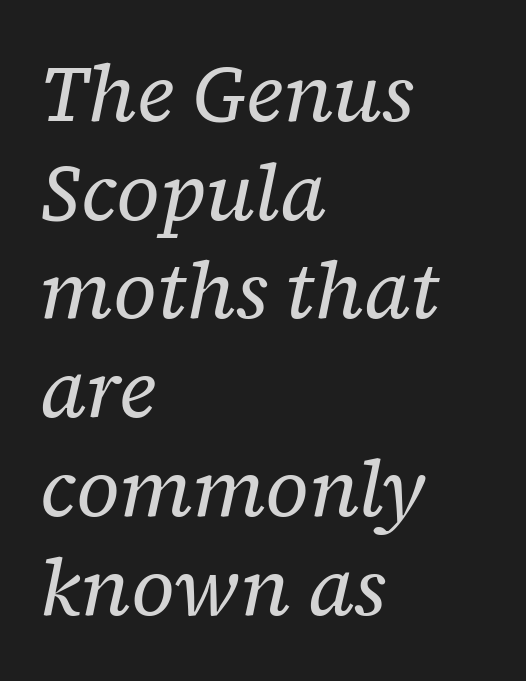
{"serif": "yes", "italic": "yes", "lean": "right", "slant_degrees": 12, "bold": "no", "weight": "regular", "width": "normal", "stroke_contrast": "low", "x_height": "medium", "monospaced": "no", "underline": "no", "align": "left", "line_spacing": "normal", "line_spacing_ratio": 1.25, "letter_spacing": "normal", "letter_spacing_em": 0.0, "glyph_px": 79}
